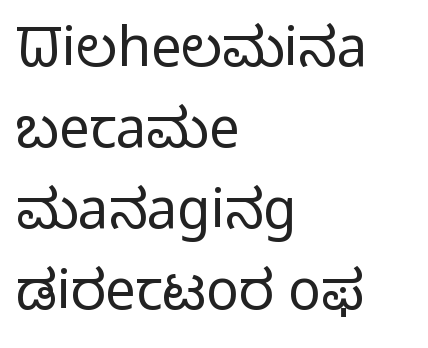
Q: Is the text bold? A: No.
Q: Is the text italic (slanted)? A: No, it is upright.
Q: Is the typeface a serif or a sans-serif typeface? A: Sans-serif.
Q: Is the text underlined? A: No.
Q: How is the paragraph aligned? A: Left-aligned.
Q: Is the spacing between letters normal or unusually wide? A: Normal.
Q: Is the spacing between lines tight, normal or loose? A: Normal.
Q: Width (condensed, normal, or wide)? A: Normal.
Q: Stroke contrast? A: Low.
Q: x-height? A: Medium.
Q: Monospaced? A: No.
